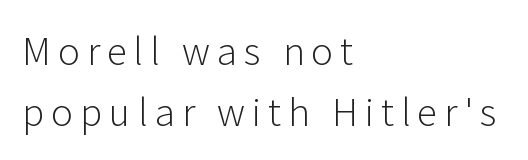
Q: Is the text bold? A: No.
Q: Is the text italic (slanted)? A: No, it is upright.
Q: Is the typeface a serif or a sans-serif typeface? A: Sans-serif.
Q: Is the text underlined? A: No.
Q: How is the paragraph aligned? A: Left-aligned.
Q: Is the spacing between lines tight, normal or loose? A: Normal.
Q: Width (condensed, normal, or wide)? A: Normal.
Q: Stroke contrast? A: Low.
Q: x-height? A: Medium.
Q: Monospaced? A: No.
